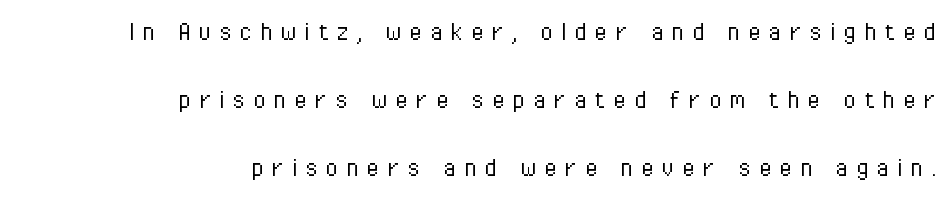
Q: Is the text bold? A: No.
Q: Is the text italic (slanted)? A: No, it is upright.
Q: Is the typeface a serif or a sans-serif typeface? A: Sans-serif.
Q: Is the text underlined? A: No.
Q: How is the paragraph aligned? A: Right-aligned.
Q: Is the spacing between letters normal or unusually wide? A: Unusually wide.
Q: Is the spacing between lines tight, normal or loose? A: Loose.
Q: Width (condensed, normal, or wide)? A: Condensed.
Q: Stroke contrast? A: Low.
Q: x-height? A: Medium.
Q: Monospaced? A: No.
